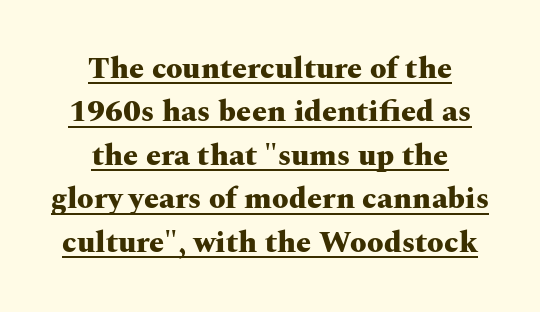
The image shows 30 px heavy, wide serif type, upright; set centered, normal line spacing (1.45x), normal letter spacing, underlined; medium stroke contrast and a medium x-height.
